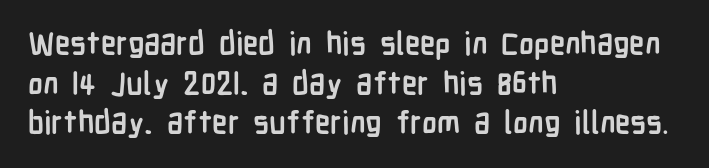
{"serif": "no", "italic": "no", "bold": "yes", "weight": "semibold", "width": "condensed", "stroke_contrast": "low", "x_height": "medium", "monospaced": "no", "underline": "no", "align": "left", "line_spacing": "normal", "line_spacing_ratio": 1.28, "letter_spacing": "normal", "letter_spacing_em": 0.0, "glyph_px": 31}
